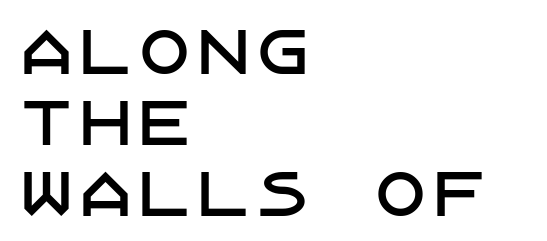
{"serif": "no", "italic": "no", "width": "normal", "stroke_contrast": "low", "x_height": "large", "underline": "no", "align": "left", "line_spacing_ratio": 1.2, "letter_spacing": "normal", "letter_spacing_em": 0.0, "glyph_px": 59}
